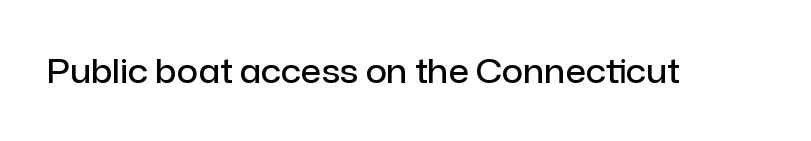
Q: Is the text bold? A: Semi-bold.
Q: Is the text italic (slanted)? A: No, it is upright.
Q: Is the typeface a serif or a sans-serif typeface? A: Sans-serif.
Q: Is the text underlined? A: No.
Q: Is the spacing between letters normal or unusually wide? A: Normal.
Q: Width (condensed, normal, or wide)? A: Normal.
Q: Stroke contrast? A: Low.
Q: x-height? A: Medium.
Q: Monospaced? A: No.
